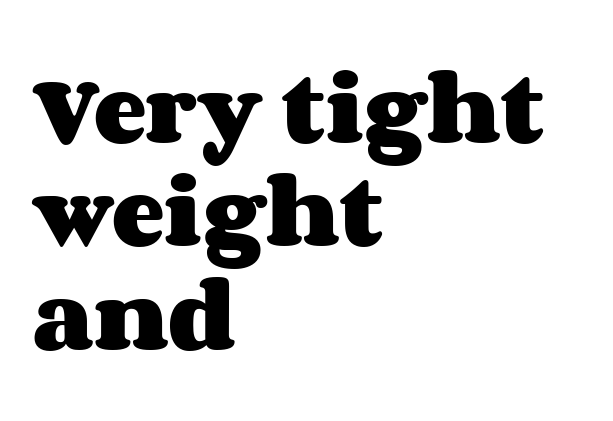
The image shows 79 px heavy, wide type, upright; set left-aligned, normal line spacing (1.31x), normal letter spacing, not underlined; medium stroke contrast and a large x-height.
